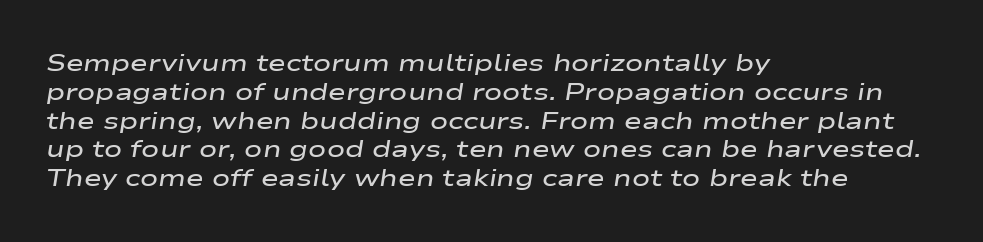
{"italic": "yes", "lean": "right", "slant_degrees": 9, "bold": "semi", "underline": "no", "align": "left", "line_spacing_ratio": 1.2, "letter_spacing": "normal", "letter_spacing_em": 0.0, "glyph_px": 24}
